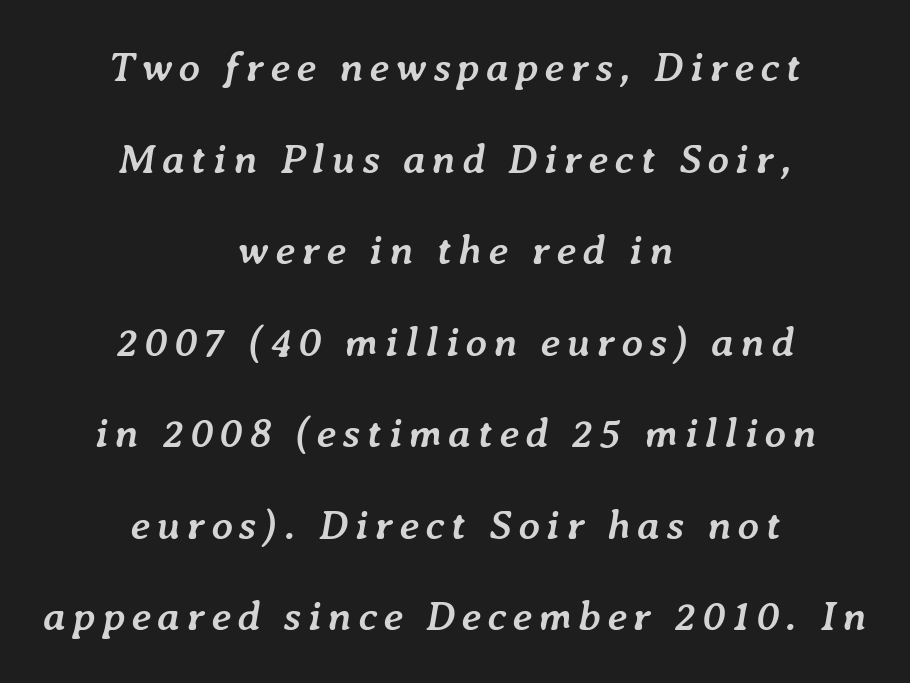
Notice how thick the strokes are: this is what a full bold looks like. These lines were composed using italics. The words here are not underlined. Horizontally, the lines are justified to the midpoint only.
